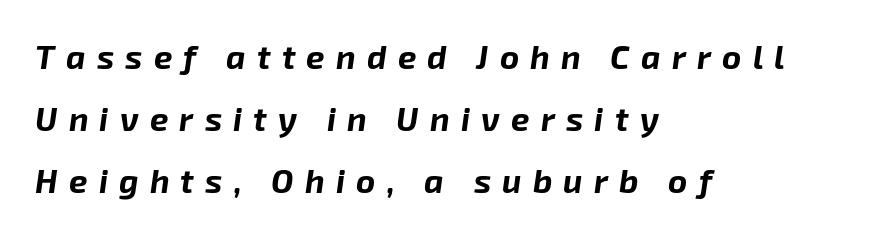
The image shows 33 px bold type, italic (leaning right); set left-aligned, line spacing 1.88x, unusually wide letter spacing (+0.34 em), not underlined; low stroke contrast and a medium x-height.
